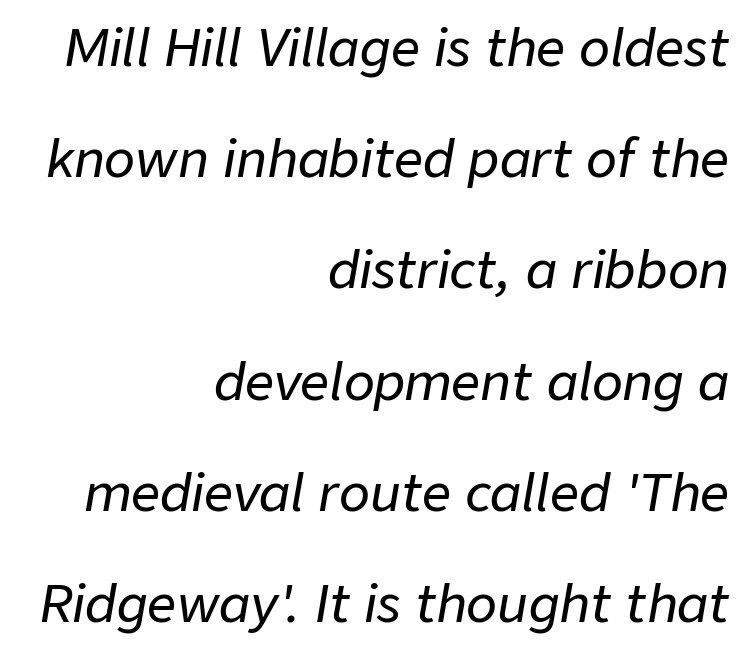
Every character sits at an angle, as italics do. Summary of vertical rhythm: relaxed, with wide interline spacing. This sample is right-justified, so line beginnings fall wherever the words allow. Character widths vary here, with narrow letters taking less room than wide ones.
